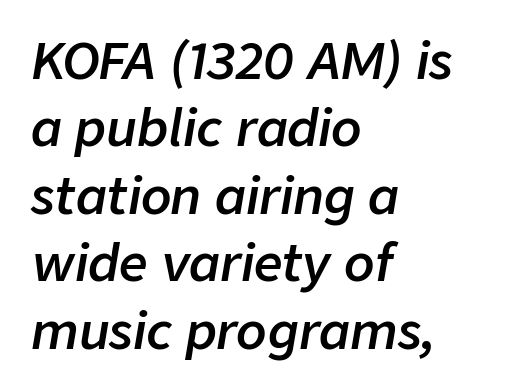
{"italic": "yes", "lean": "right", "slant_degrees": 9, "bold": "semi", "weight": "semibold", "width": "normal", "stroke_contrast": "low", "x_height": "medium", "monospaced": "no", "underline": "no", "align": "left", "line_spacing": "normal", "line_spacing_ratio": 1.35, "letter_spacing": "normal", "letter_spacing_em": 0.0, "glyph_px": 50}
